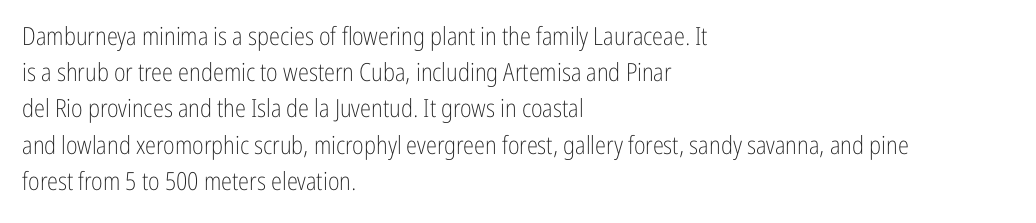
The image shows 25 px text type, upright; set left-aligned, normal line spacing (1.45x), normal letter spacing, not underlined.
